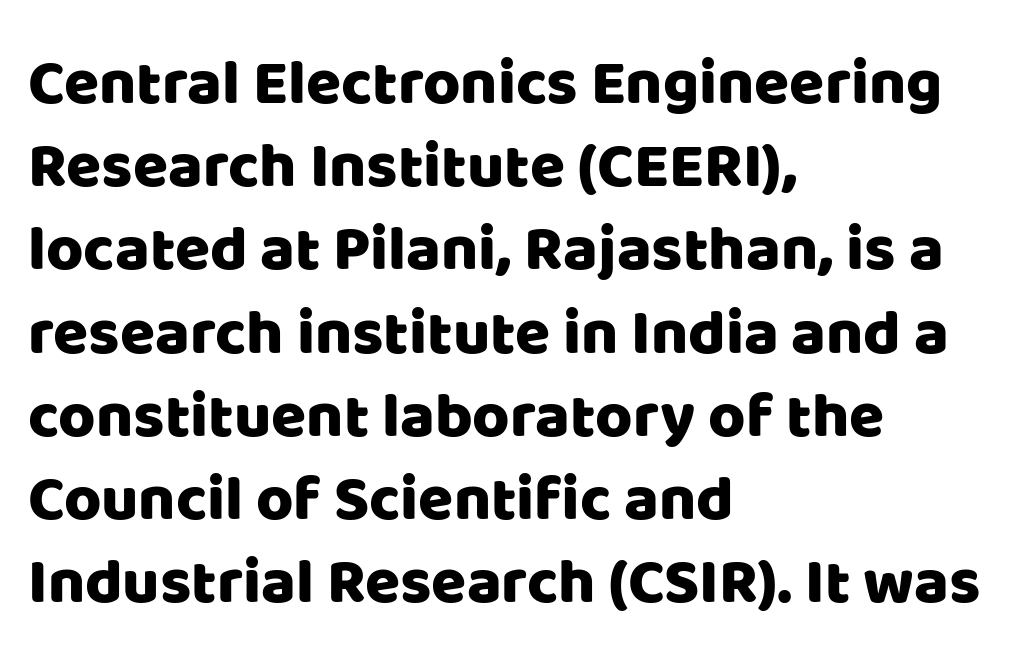
{"serif": "no", "italic": "no", "width": "normal", "stroke_contrast": "low", "x_height": "large", "monospaced": "no", "underline": "no", "align": "left", "line_spacing": "normal", "line_spacing_ratio": 1.3, "letter_spacing": "normal", "letter_spacing_em": 0.0, "glyph_px": 64}
